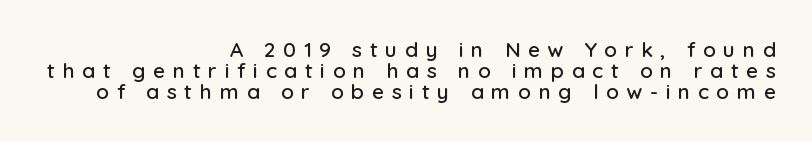
{"italic": "no", "underline": "no", "align": "right", "line_spacing": "tight", "line_spacing_ratio": 0.99, "letter_spacing": "wide", "letter_spacing_em": 0.36, "glyph_px": 21}
